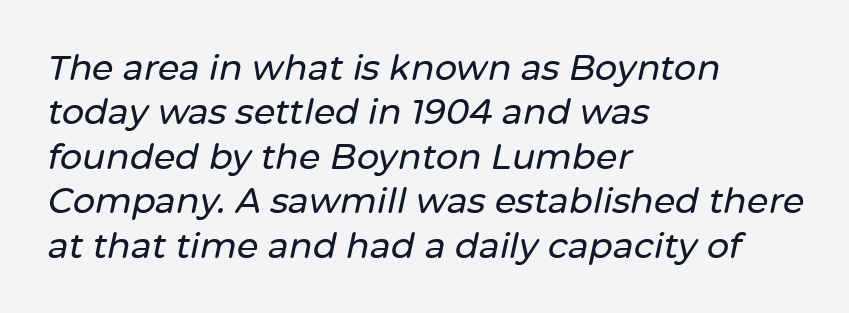
Q: Is the text italic (slanted)? A: Yes, it leans right by about 12 degrees.
Q: Is the text underlined? A: No.
Q: How is the paragraph aligned? A: Left-aligned.
Q: Is the spacing between letters normal or unusually wide? A: Normal.
Q: Is the spacing between lines tight, normal or loose? A: Normal.
Q: Width (condensed, normal, or wide)? A: Normal.
Q: Stroke contrast? A: Low.
Q: x-height? A: Medium.
Q: Monospaced? A: No.
